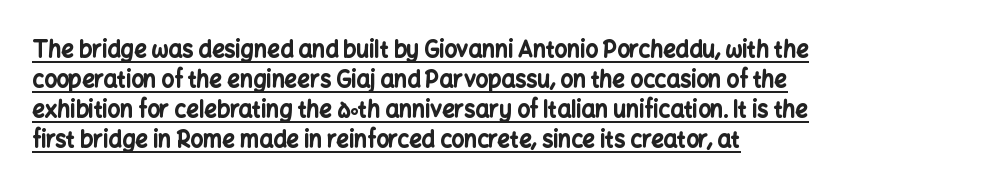
The image shows 22 px bold type, upright; set left-aligned, normal line spacing (1.36x), normal letter spacing, underlined.
